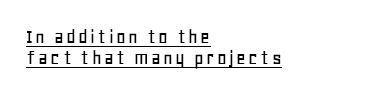
The paragraph shown leans on its left margin. The specimen reads as upright at a glance. This is underlined copy, the kind a proofreader might mark for attention. Very little white space separates one row of letters from the next.
